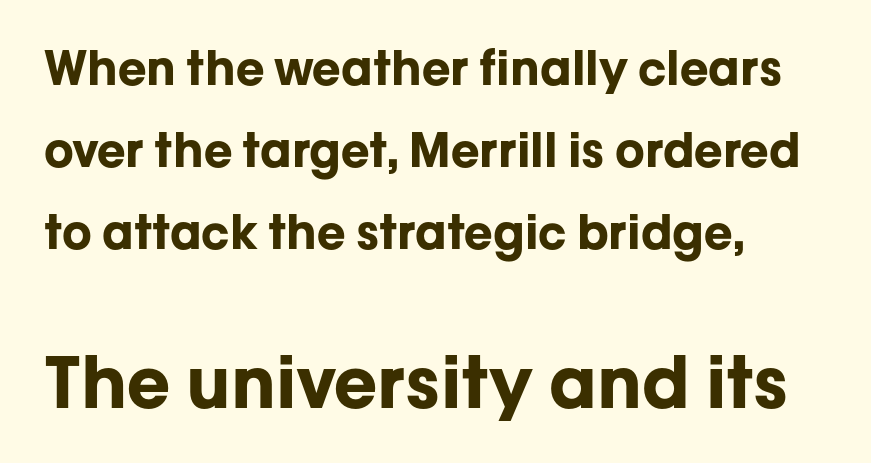
Do the characters align in a grid? No, the font is proportional. Descender tails drop into unmarked territory. The text was rendered using a sans face with plain stroke endings. Short and long lines alike share a common starting point at left. The lettering holds an erect, upright posture throughout. The second block has been scaled up relative to the first.
